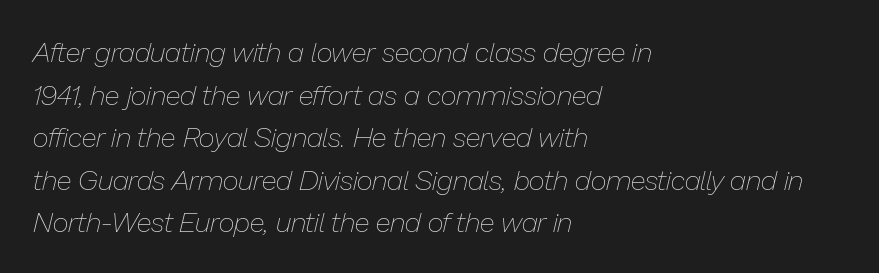
How would I describe the line gaps? Plain and ordinary. All the whitespace from short lines collects on the right. The letterforms sit at book weight or below. The words here are not underlined.
